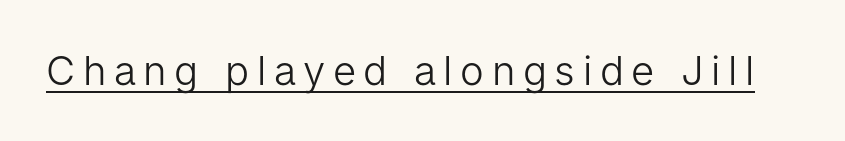
The image shows 40 px light sans-serif type, upright; set underlined; low stroke contrast and a medium x-height.
